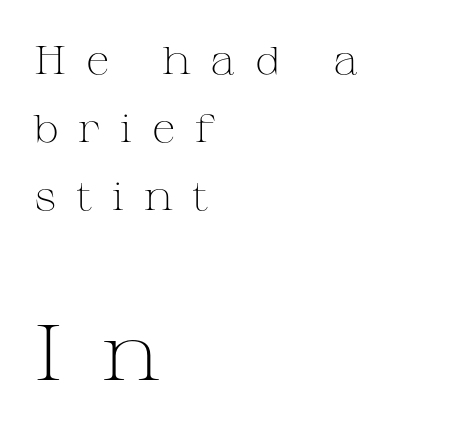
Q: Is the text bold? A: No.
Q: Is the text italic (slanted)? A: No, it is upright.
Q: Is the typeface a serif or a sans-serif typeface? A: Serif.
Q: Is the text underlined? A: No.
Q: How is the paragraph aligned? A: Left-aligned.
Q: Is the spacing between letters normal or unusually wide? A: Unusually wide.
Q: Which block of text is set in a larger size, the first (top) or the second (bottom)? A: The second (bottom) one.
Q: Width (condensed, normal, or wide)? A: Wide.
Q: Stroke contrast? A: Medium.
Q: x-height? A: Medium.
Q: Monospaced? A: No.
